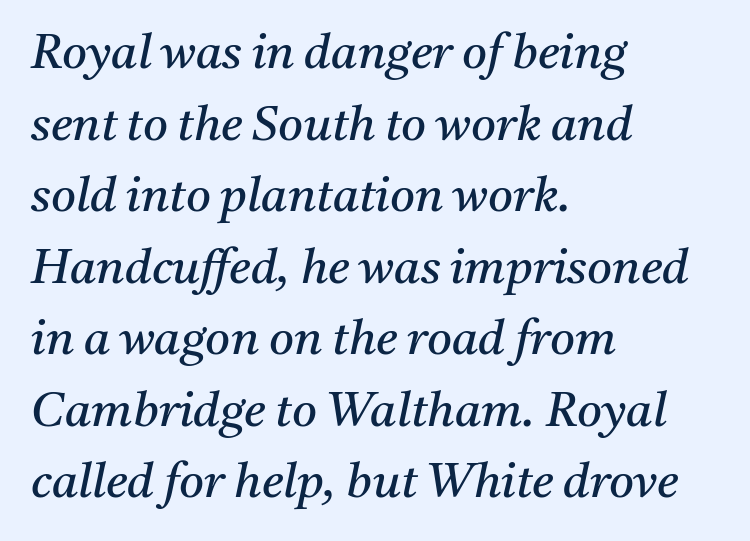
Here the designer chose a conventional face with non-uniform glyph widths. The words here are not underlined. Heft: none added — not bold. A serif font was chosen for this passage. Is the type slanted? Yes — the strokes lean at a clear angle. The ragged edge is on the right, which tells us the setting is flush left.
